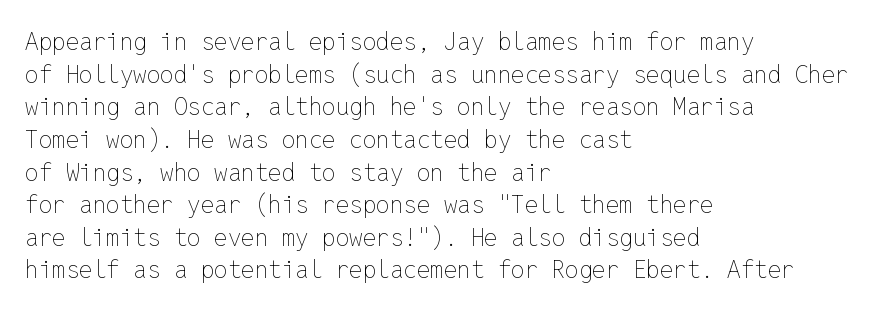
The image shows 24 px text type, upright; set left-aligned, normal line spacing (1.36x), normal letter spacing, not underlined.
